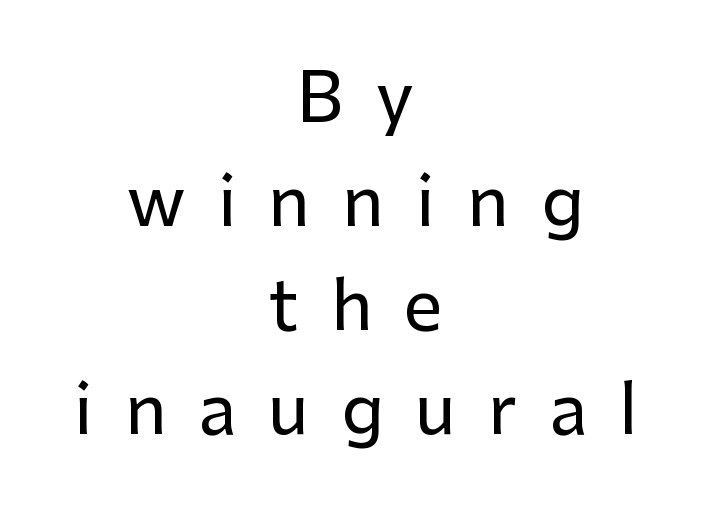
{"serif": "no", "italic": "no", "width": "normal", "stroke_contrast": "low", "x_height": "medium", "monospaced": "no", "underline": "no", "align": "center", "line_spacing": "normal", "line_spacing_ratio": 1.53, "letter_spacing": "wide", "letter_spacing_em": 0.47, "glyph_px": 68}
